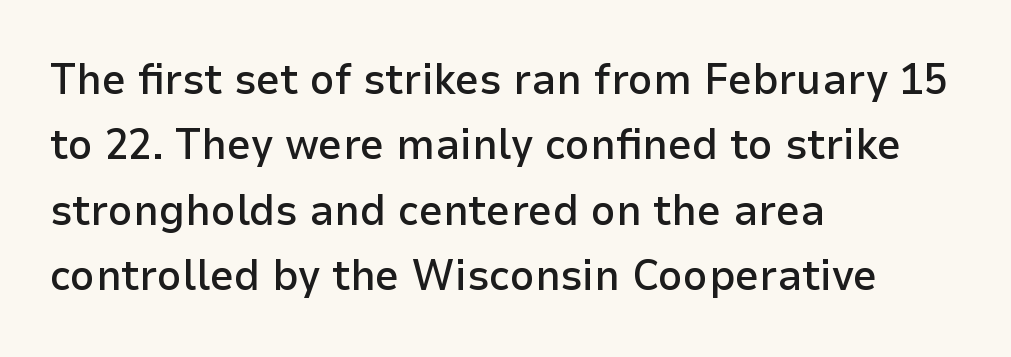
{"serif": "no", "italic": "no", "bold": "semi", "weight": "semibold", "width": "normal", "stroke_contrast": "low", "x_height": "medium", "monospaced": "no", "underline": "no", "align": "left", "line_spacing": "normal", "line_spacing_ratio": 1.52, "letter_spacing": "normal", "letter_spacing_em": 0.0, "glyph_px": 43}
